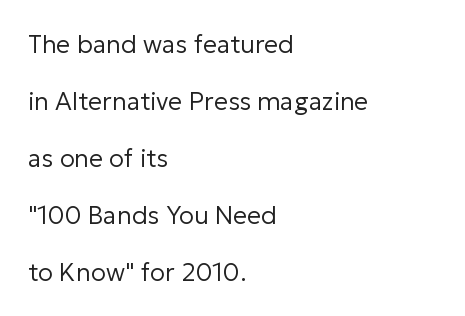
On a weight scale, this lands at 450 or below. Words appear dense and cohesive because spacing is normal. The space beneath each line is pristine and unruled. The text block is weighted toward the left margin, trailing off unevenly rightward.
